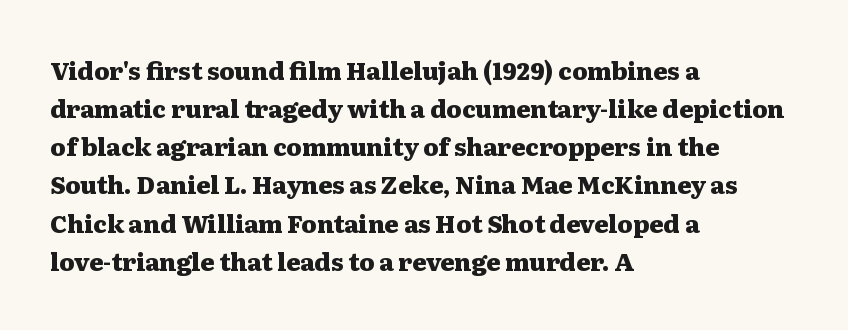
{"italic": "no", "bold": "yes", "underline": "no", "align": "left", "line_spacing": "normal", "line_spacing_ratio": 1.59, "letter_spacing": "normal", "letter_spacing_em": 0.0, "glyph_px": 24}
